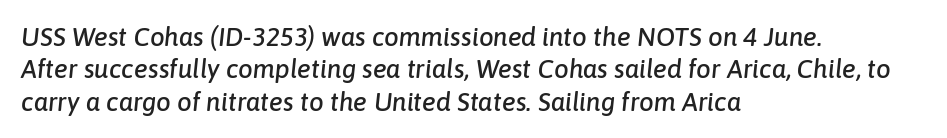
Q: Is the text italic (slanted)? A: Yes, it leans right by about 6 degrees.
Q: Is the text underlined? A: No.
Q: How is the paragraph aligned? A: Left-aligned.
Q: Is the spacing between letters normal or unusually wide? A: Normal.
Q: Is the spacing between lines tight, normal or loose? A: Normal.
